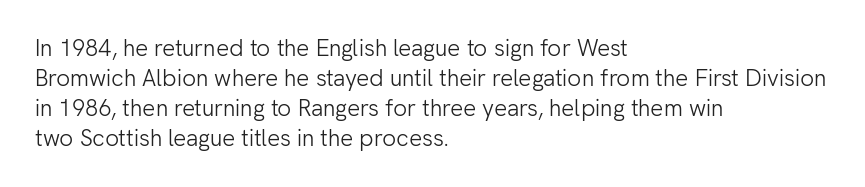
The lines are quadded left. The font sits on the lighter half of the weight spectrum, regular included. Tracking here is standard; glyphs follow each other at the usual distance. Italic? Not at all — the glyphs are vertical. Rule under the text: the space is simply empty.
